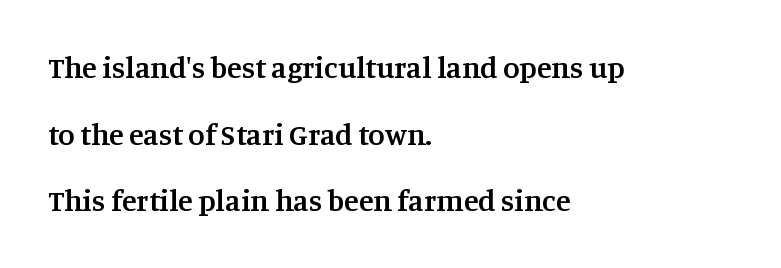
The image shows 30 px semibold serif type, upright; set left-aligned, loose line spacing (2.22x), normal letter spacing, not underlined; medium stroke contrast and a large x-height.
